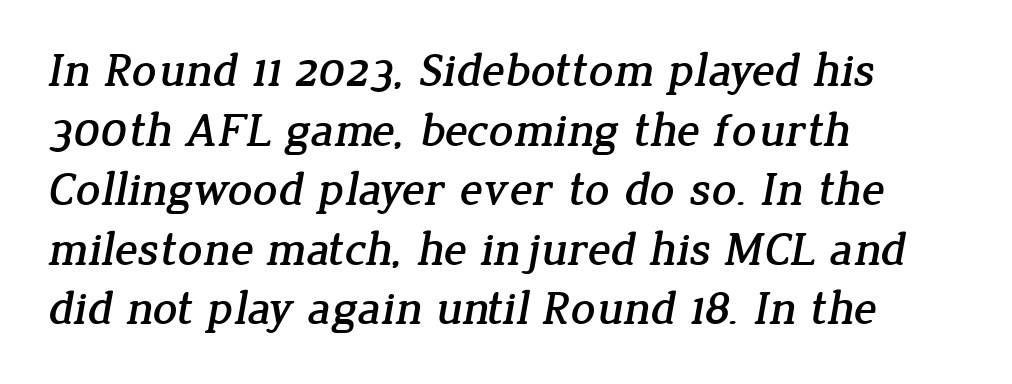
Q: Is the typeface a serif or a sans-serif typeface? A: Serif.
Q: Is the text underlined? A: No.
Q: How is the paragraph aligned? A: Left-aligned.
Q: Is the spacing between letters normal or unusually wide? A: Normal.
Q: Width (condensed, normal, or wide)? A: Normal.
Q: Stroke contrast? A: Low.
Q: x-height? A: Medium.
Q: Monospaced? A: No.
